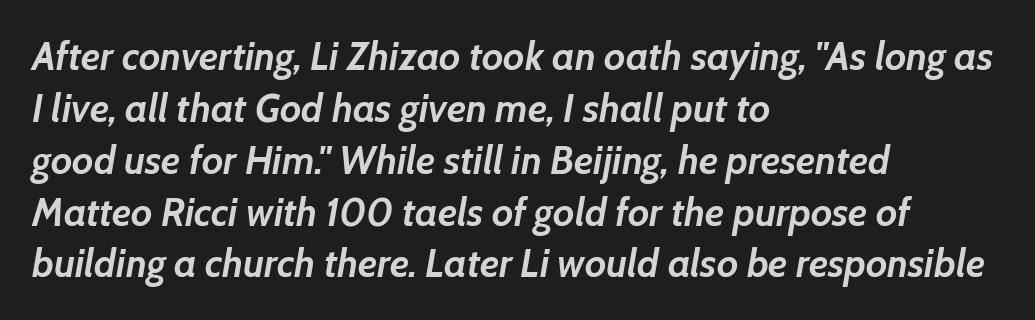
Q: Is the text bold? A: Yes.
Q: Is the text italic (slanted)? A: Yes, it leans right by about 7 degrees.
Q: Is the text underlined? A: No.
Q: How is the paragraph aligned? A: Left-aligned.
Q: Is the spacing between letters normal or unusually wide? A: Normal.
Q: Is the spacing between lines tight, normal or loose? A: Normal.
Q: Width (condensed, normal, or wide)? A: Normal.
Q: Stroke contrast? A: Low.
Q: x-height? A: Medium.
Q: Monospaced? A: No.
